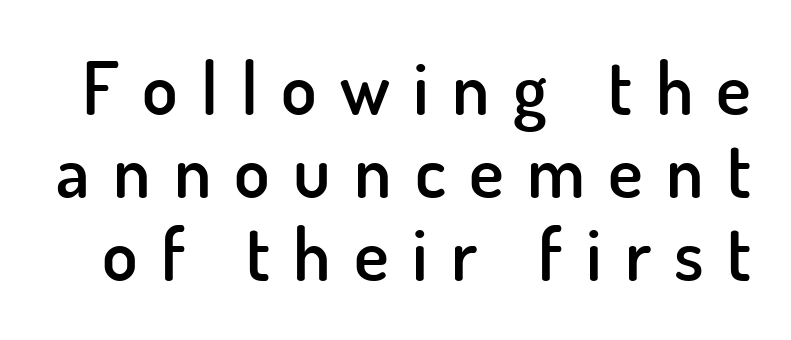
Q: Is the text bold? A: Semi-bold.
Q: Is the text italic (slanted)? A: No, it is upright.
Q: Is the typeface a serif or a sans-serif typeface? A: Sans-serif.
Q: Is the text underlined? A: No.
Q: Is the spacing between letters normal or unusually wide? A: Unusually wide.
Q: Is the spacing between lines tight, normal or loose? A: Tight.
Q: Width (condensed, normal, or wide)? A: Normal.
Q: Stroke contrast? A: Low.
Q: x-height? A: Small.
Q: Monospaced? A: No.
